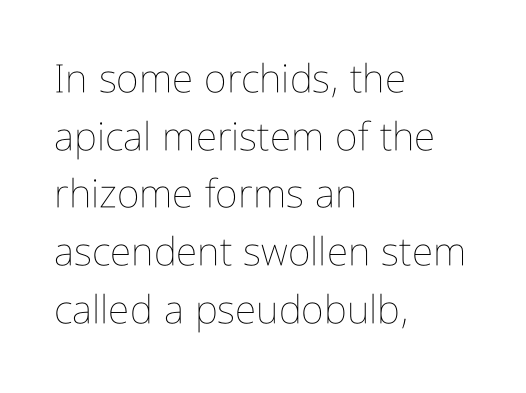
Successive baselines arrive at the customary interval. Is the type heavy? It reads as light-to-regular instead. Decoration check: the copy has no underline. The gaps between neighbouring characters are ordinary and unremarkable.
